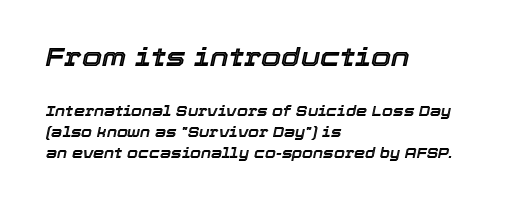
{"italic": "yes", "lean": "right", "slant_degrees": 12, "underline": "no", "align": "left", "line_spacing": "normal", "line_spacing_ratio": 1.48, "letter_spacing": "normal", "letter_spacing_em": 0.0, "larger_block": "first", "size_ratio": 1.86, "glyph_px": 26}
